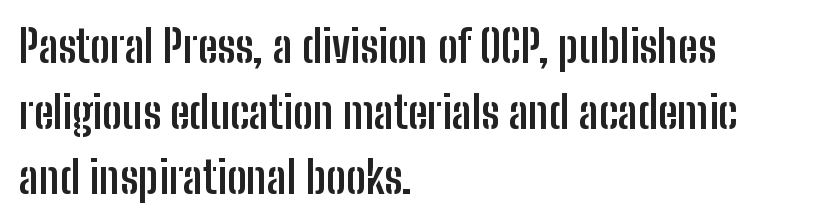
Q: Is the text bold? A: Yes.
Q: Is the text italic (slanted)? A: No, it is upright.
Q: Is the typeface a serif or a sans-serif typeface? A: Sans-serif.
Q: Is the text underlined? A: No.
Q: How is the paragraph aligned? A: Left-aligned.
Q: Is the spacing between letters normal or unusually wide? A: Normal.
Q: Is the spacing between lines tight, normal or loose? A: Normal.
Q: Width (condensed, normal, or wide)? A: Condensed.
Q: Stroke contrast? A: Low.
Q: x-height? A: Medium.
Q: Monospaced? A: No.
